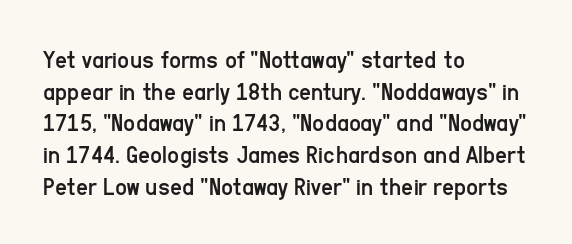
The image shows 26 px text type, upright; set left-aligned, line spacing 1.22x, normal letter spacing, not underlined.
